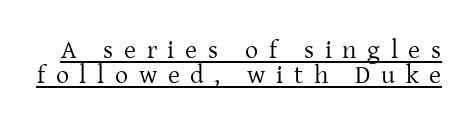
Q: Is the text bold? A: No.
Q: Is the text italic (slanted)? A: No, it is upright.
Q: Is the text underlined? A: Yes.
Q: Is the spacing between letters normal or unusually wide? A: Unusually wide.
Q: Is the spacing between lines tight, normal or loose? A: Tight.
